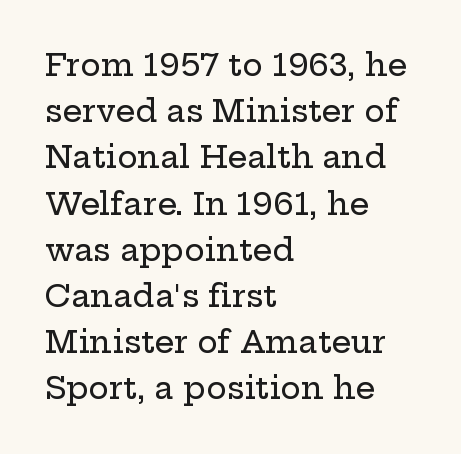
The image shows 31 px wide serif type, upright; set left-aligned, normal line spacing (1.49x), normal letter spacing, not underlined; low stroke contrast and a medium x-height.
